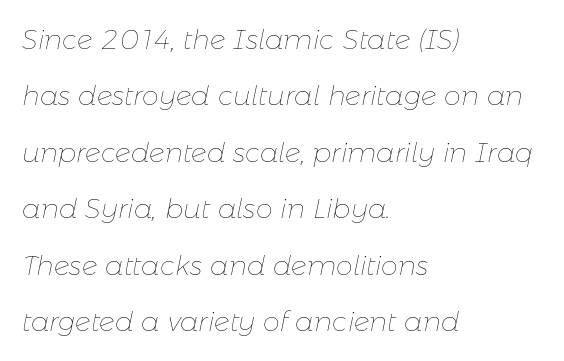
Teacher's note: observe the even left margin — that is flush-left alignment. A quiet, ordinary-to-light weight characterises the typeface. The gaps between neighbouring characters are ordinary and unremarkable. The axis of the letterforms is tilted away from vertical. A great deal of white space separates one row of letters from the next. Beneath every word, the page is bare.
